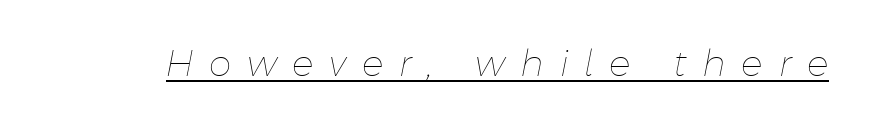
Q: Is the text bold? A: No.
Q: Is the text italic (slanted)? A: Yes, it leans right by about 11 degrees.
Q: Is the text underlined? A: Yes.
Q: Is the spacing between letters normal or unusually wide? A: Unusually wide.
Q: Width (condensed, normal, or wide)? A: Normal.
Q: Stroke contrast? A: Low.
Q: x-height? A: Medium.
Q: Monospaced? A: No.
